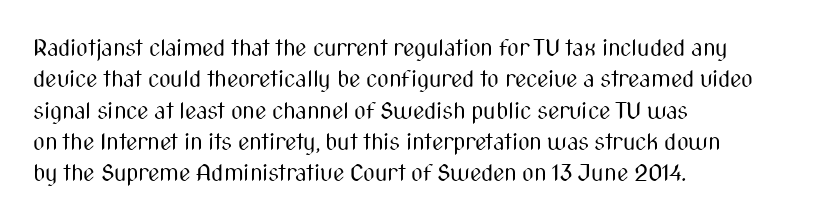
Q: Is the text bold? A: No.
Q: Is the text italic (slanted)? A: No, it is upright.
Q: Is the text underlined? A: No.
Q: How is the paragraph aligned? A: Left-aligned.
Q: Is the spacing between letters normal or unusually wide? A: Normal.
Q: Is the spacing between lines tight, normal or loose? A: Normal.
